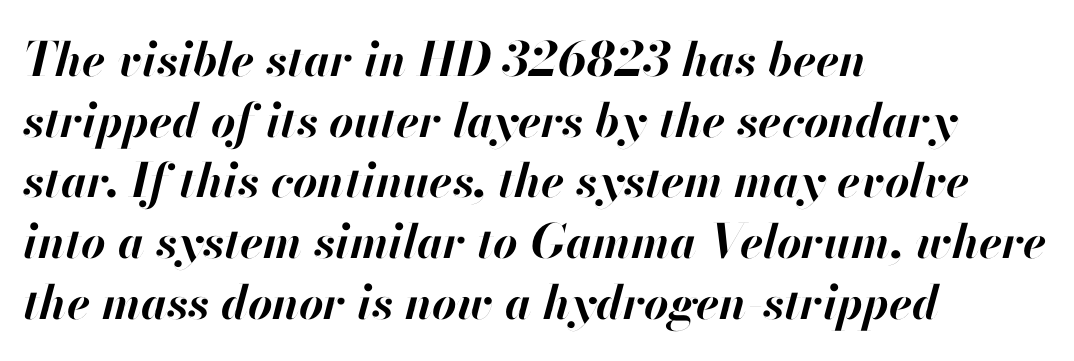
The image shows 47 px bold type, italic (leaning right); set left-aligned, normal line spacing (1.29x), normal letter spacing, not underlined; high stroke contrast and a small x-height.
